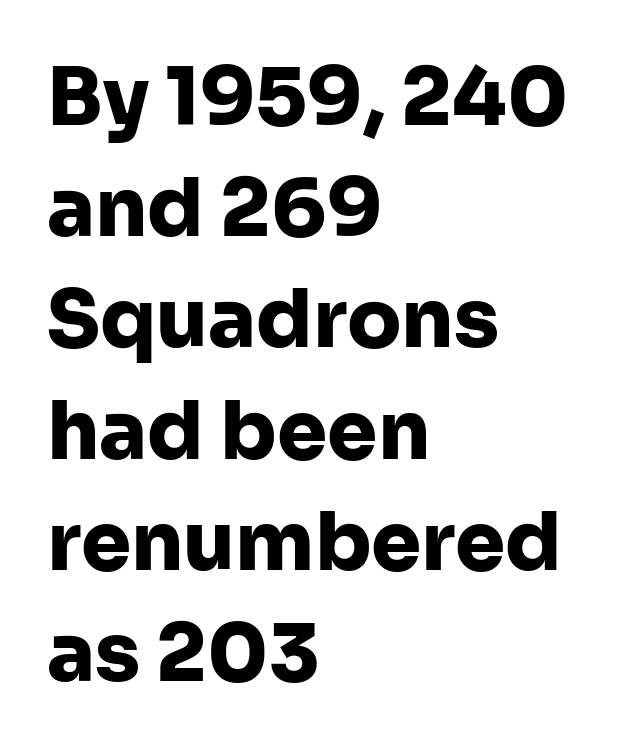
The image shows 80 px heavy sans-serif type, upright; set left-aligned, normal line spacing (1.39x), normal letter spacing, not underlined; low stroke contrast and a medium x-height.
